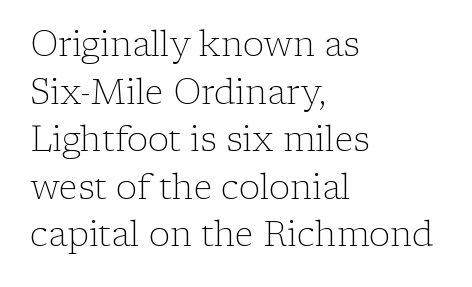
{"serif": "yes", "italic": "no", "bold": "no", "weight": "light", "width": "normal", "stroke_contrast": "low", "x_height": "medium", "monospaced": "no", "underline": "no", "align": "left", "line_spacing": "normal", "line_spacing_ratio": 1.36, "letter_spacing": "normal", "letter_spacing_em": 0.0, "glyph_px": 35}
